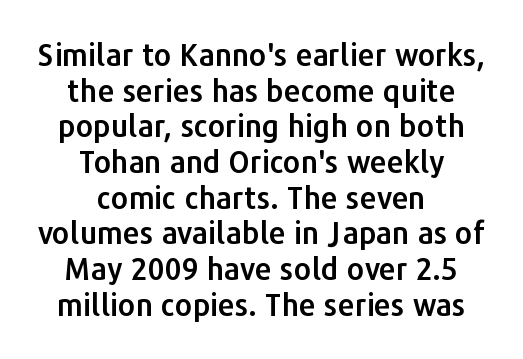
{"serif": "no", "italic": "no", "width": "normal", "stroke_contrast": "low", "x_height": "medium", "monospaced": "no", "underline": "no", "align": "center", "line_spacing_ratio": 1.19, "letter_spacing": "normal", "letter_spacing_em": 0.0, "glyph_px": 30}
